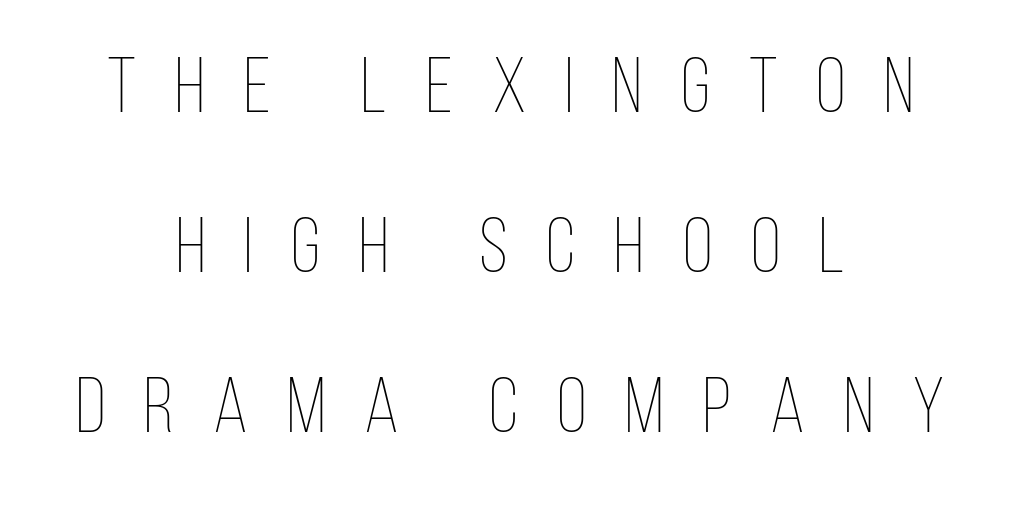
Each letter keeps its own natural width here, so spacing adapts to shape. The passage shown is not underscored anywhere. Posture: straight, roman, zero tilt. Horizontal bands of white between lines are thick stripes.
